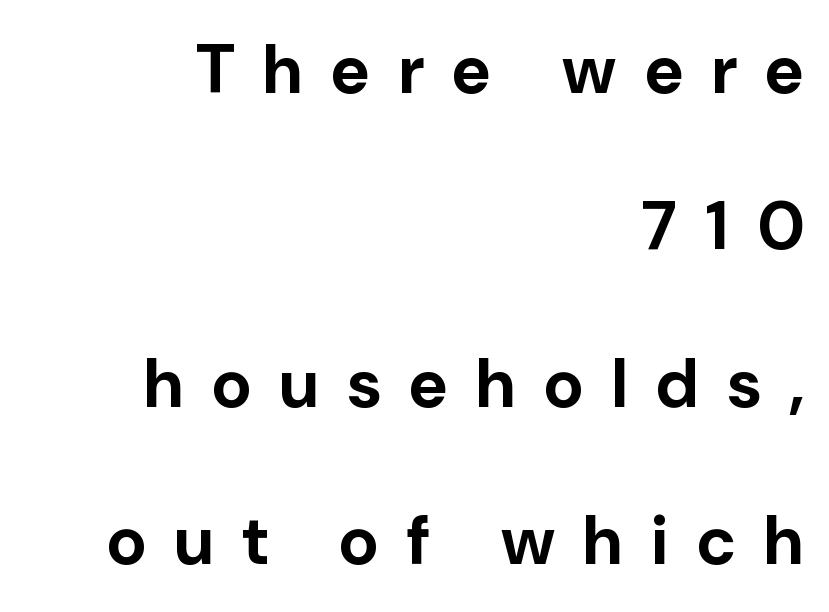
The image shows 68 px bold sans-serif type, upright; set right-aligned, loose line spacing (2.31x), unusually wide letter spacing (+0.42 em), not underlined; low stroke contrast and a medium x-height.
